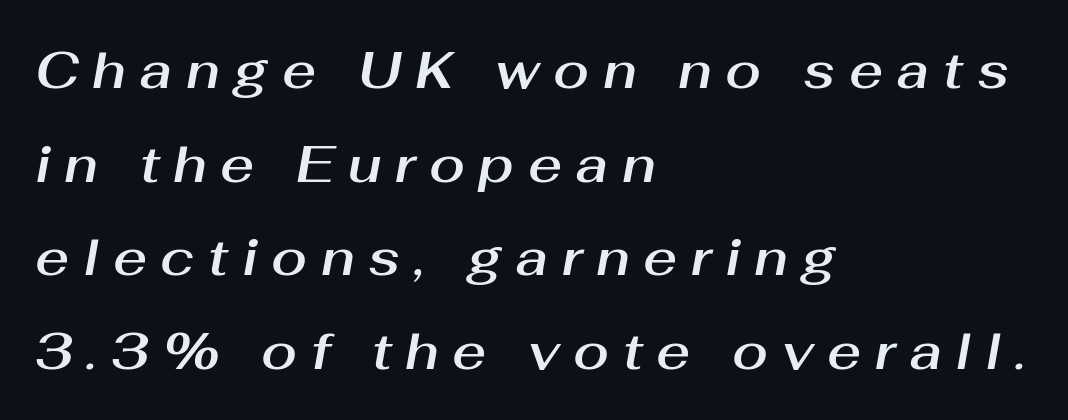
Caption: multi-line text, flush left, ragged right. Any mark beneath the type? The region is blank. Each letter keeps its own natural width here, so spacing adapts to shape. Posture: slanted. Tracking here is generous; glyphs stand well apart from one another.
